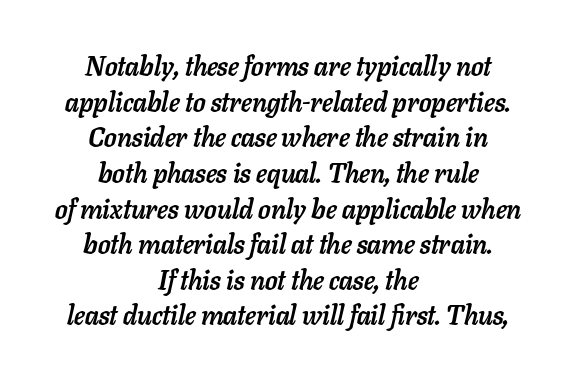
{"italic": "yes", "lean": "right", "slant_degrees": 11, "bold": "yes", "underline": "no", "align": "center", "line_spacing": "normal", "line_spacing_ratio": 1.32, "letter_spacing": "normal", "letter_spacing_em": 0.0, "glyph_px": 27}
